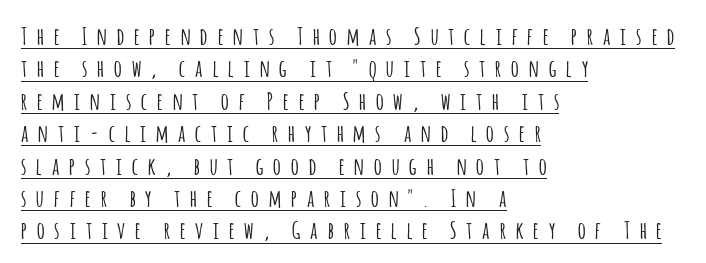
Q: Is the text italic (slanted)? A: No, it is upright.
Q: Is the text underlined? A: Yes.
Q: How is the paragraph aligned? A: Left-aligned.
Q: Is the spacing between letters normal or unusually wide? A: Unusually wide.
Q: Is the spacing between lines tight, normal or loose? A: Normal.
